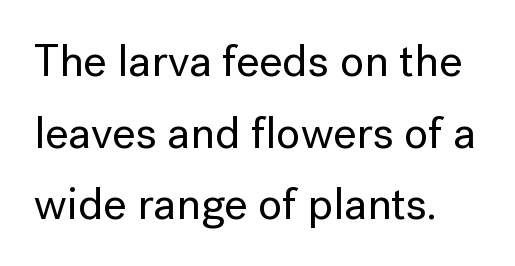
The image shows 45 px sans-serif type, upright; set normal line spacing (1.59x), normal letter spacing, not underlined; low stroke contrast and a medium x-height.
